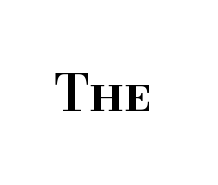
Q: Is the text bold? A: Semi-bold.
Q: Is the text italic (slanted)? A: No, it is upright.
Q: Is the typeface a serif or a sans-serif typeface? A: Serif.
Q: Is the text underlined? A: No.
Q: Is the spacing between letters normal or unusually wide? A: Normal.
Q: Width (condensed, normal, or wide)? A: Normal.
Q: Stroke contrast? A: High.
Q: x-height? A: Small.
Q: Monospaced? A: No.
